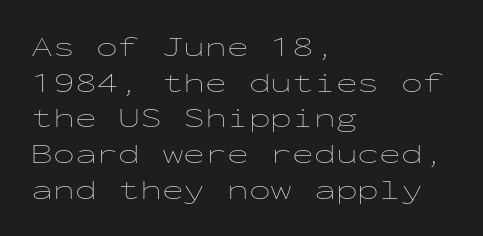
{"italic": "no", "bold": "no", "weight": "thin", "width": "wide", "stroke_contrast": "low", "x_height": "medium", "monospaced": "yes", "underline": "no", "align": "left", "line_spacing_ratio": 1.23, "letter_spacing": "normal", "letter_spacing_em": 0.0, "glyph_px": 29}
